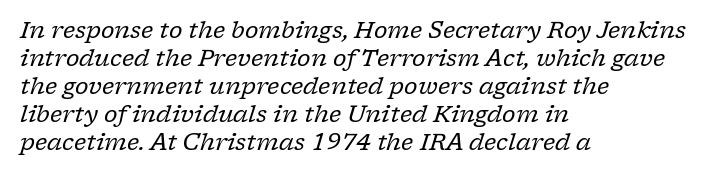
{"italic": "yes", "lean": "right", "slant_degrees": 17, "bold": "no", "underline": "no", "align": "left", "line_spacing_ratio": 1.22, "letter_spacing": "normal", "letter_spacing_em": 0.0, "glyph_px": 23}
